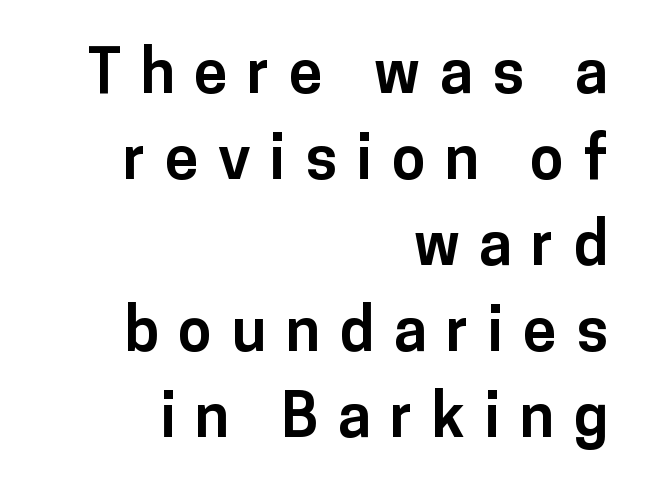
{"serif": "no", "italic": "no", "bold": "yes", "weight": "bold", "width": "normal", "stroke_contrast": "low", "x_height": "medium", "monospaced": "no", "underline": "no", "align": "right", "line_spacing": "normal", "line_spacing_ratio": 1.41, "letter_spacing": "wide", "letter_spacing_em": 0.32, "glyph_px": 61}
